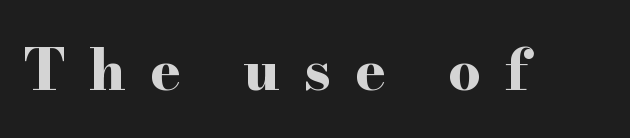
Rule under the text: the space is simply empty. This sample uses a serif face. Look at the stroke-to-counter ratio: heavy, a bold. Unlike italic type, these characters show no tilt at all. There is plenty of visible air inserted between adjacent glyphs. The rendering uses natural spacing where letterforms have individual widths.
